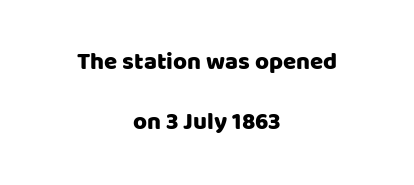
{"italic": "no", "underline": "no", "align": "center", "line_spacing": "loose", "line_spacing_ratio": 2.48, "letter_spacing": "normal", "letter_spacing_em": 0.0, "glyph_px": 24}
